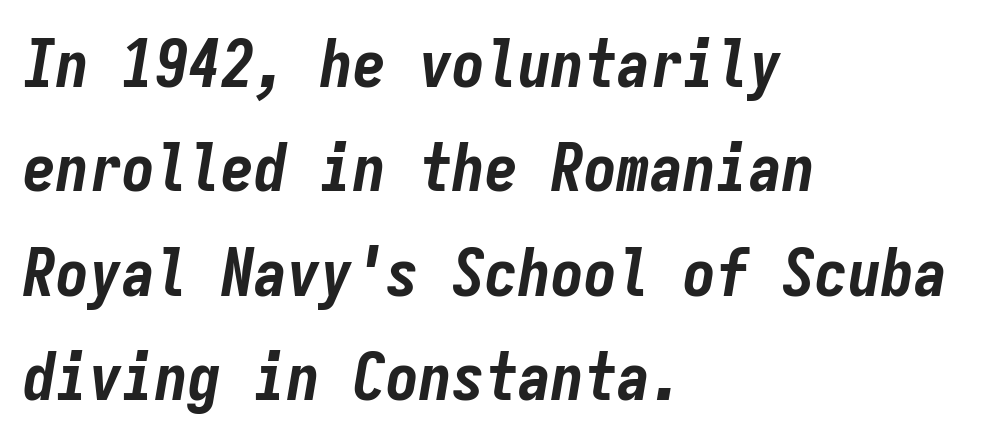
Q: Is the text bold? A: Yes.
Q: Is the text italic (slanted)? A: Yes, it leans right by about 9 degrees.
Q: Is the text underlined? A: No.
Q: How is the paragraph aligned? A: Left-aligned.
Q: Is the spacing between letters normal or unusually wide? A: Normal.
Q: Is the spacing between lines tight, normal or loose? A: Normal.
Q: Width (condensed, normal, or wide)? A: Condensed.
Q: Stroke contrast? A: Low.
Q: x-height? A: Medium.
Q: Monospaced? A: Yes.
